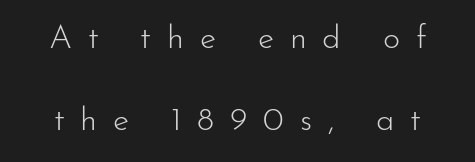
{"serif": "no", "italic": "no", "bold": "no", "weight": "light", "width": "normal", "stroke_contrast": "low", "x_height": "small", "monospaced": "no", "underline": "no", "line_spacing": "loose", "line_spacing_ratio": 2.47, "letter_spacing": "wide", "letter_spacing_em": 0.48, "glyph_px": 33}
